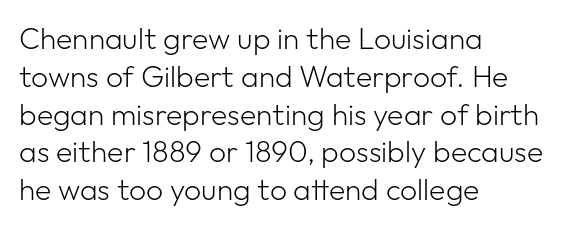
The foot of each line stays bare and open. Stroke thickness stays within the range of a standard reading face or lighter. Does the leading feel generous? No, just average. Here the designer chose a conventional face with non-uniform glyph widths.
